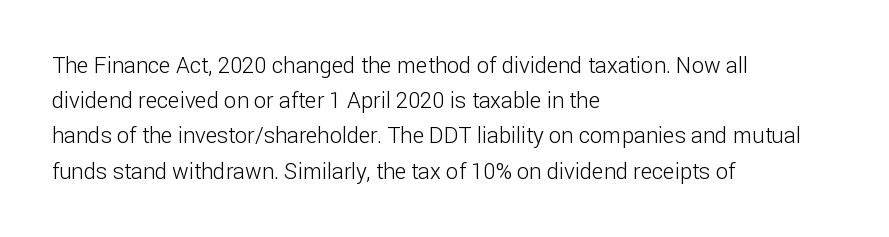
Q: Is the text bold? A: No.
Q: Is the text italic (slanted)? A: No, it is upright.
Q: Is the text underlined? A: No.
Q: How is the paragraph aligned? A: Left-aligned.
Q: Is the spacing between letters normal or unusually wide? A: Normal.
Q: Is the spacing between lines tight, normal or loose? A: Normal.
